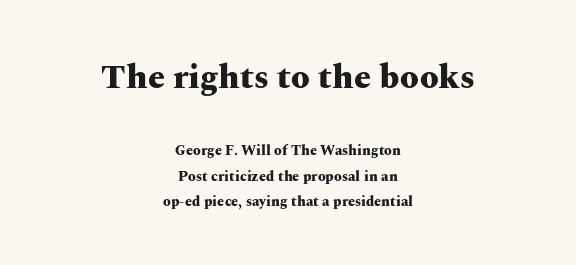
The image shows 34 px heavy, wide serif type, upright; set centered, line spacing 1.8x, normal letter spacing, not underlined; the first (top) block is 2.43x larger; medium stroke contrast and a medium x-height.
